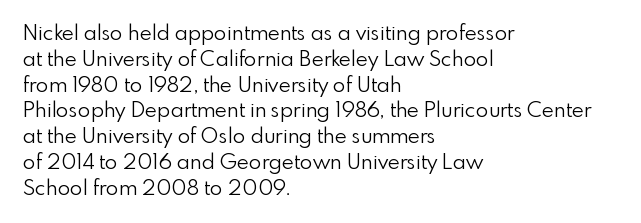
Q: Is the text bold? A: No.
Q: Is the text italic (slanted)? A: No, it is upright.
Q: Is the text underlined? A: No.
Q: How is the paragraph aligned? A: Left-aligned.
Q: Is the spacing between letters normal or unusually wide? A: Normal.
